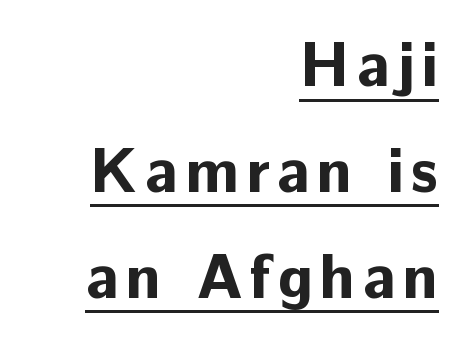
Q: Is the text bold? A: Yes.
Q: Is the text italic (slanted)? A: No, it is upright.
Q: Is the typeface a serif or a sans-serif typeface? A: Sans-serif.
Q: Is the text underlined? A: Yes.
Q: How is the paragraph aligned? A: Right-aligned.
Q: Is the spacing between lines tight, normal or loose? A: Normal.
Q: Width (condensed, normal, or wide)? A: Normal.
Q: Stroke contrast? A: Low.
Q: x-height? A: Medium.
Q: Monospaced? A: No.
